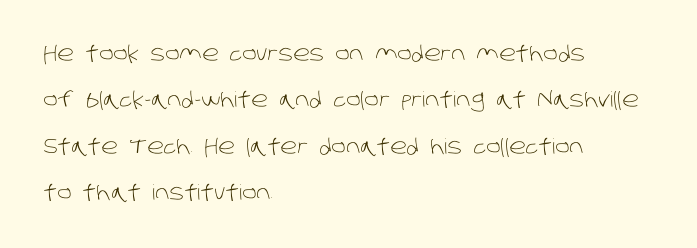
Underlining? Definitely not there. The weight would be labelled regular, book, light, or lighter still. You could fit nearly another row in the gap between these rows. Nobody touched the tracking dial on this one. The ragged edge is on the right, which tells us the setting is flush left.
